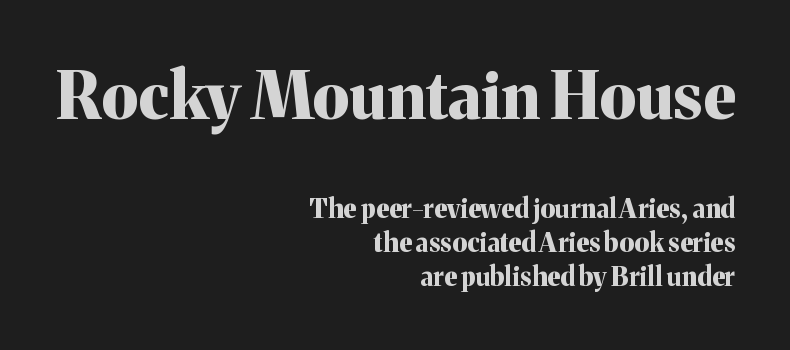
{"serif": "yes", "italic": "no", "bold": "yes", "weight": "bold", "width": "normal", "stroke_contrast": "medium", "x_height": "medium", "monospaced": "no", "underline": "no", "align": "right", "line_spacing": "normal", "line_spacing_ratio": 1.31, "letter_spacing": "normal", "letter_spacing_em": 0.0, "larger_block": "first", "size_ratio": 2.5, "glyph_px": 65}
